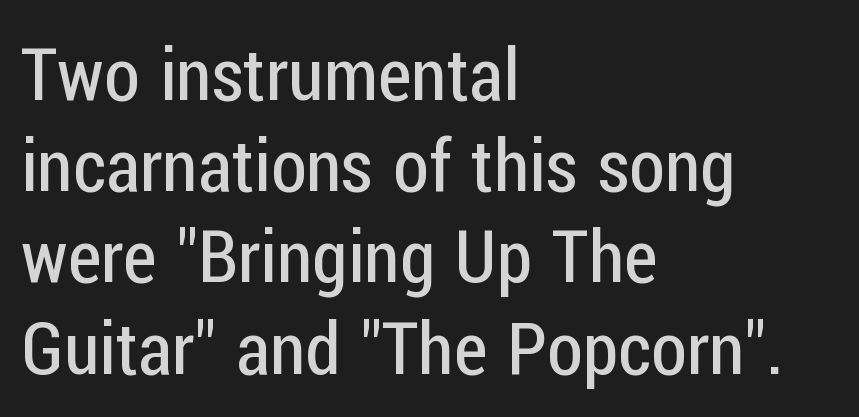
The image shows 73 px regular-weight, condensed sans-serif type, upright; set left-aligned, normal line spacing (1.25x), normal letter spacing, not underlined; low stroke contrast and a medium x-height.
